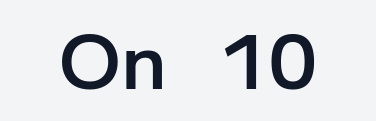
{"serif": "no", "italic": "no", "bold": "semi", "weight": "semibold", "width": "normal", "stroke_contrast": "low", "x_height": "medium", "monospaced": "no", "underline": "no", "letter_spacing": "normal", "letter_spacing_em": 0.0, "glyph_px": 74}
